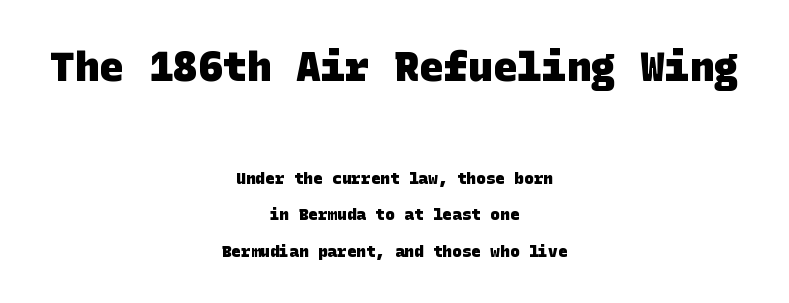
The image shows 41 px heavy sans-serif type; set centered, loose line spacing (2.27x), normal letter spacing, not underlined; the first (top) block is 2.56x larger; low stroke contrast and a large x-height.
